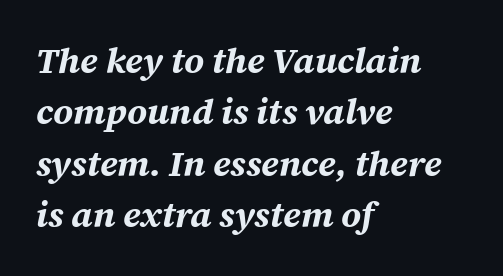
{"italic": "yes", "lean": "right", "slant_degrees": 12, "bold": "yes", "weight": "bold", "width": "normal", "stroke_contrast": "medium", "x_height": "medium", "monospaced": "no", "underline": "no", "align": "left", "line_spacing": "normal", "line_spacing_ratio": 1.43, "letter_spacing": "normal", "letter_spacing_em": 0.0, "glyph_px": 36}
